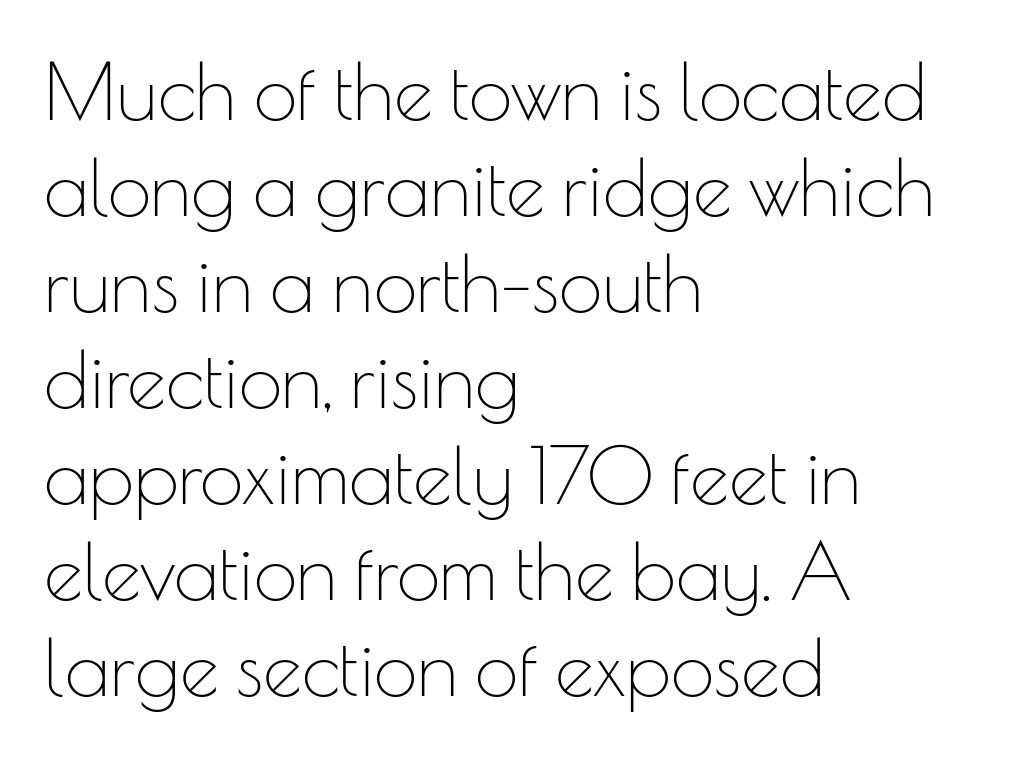
Q: Is the text bold? A: No.
Q: Is the text italic (slanted)? A: No, it is upright.
Q: Is the typeface a serif or a sans-serif typeface? A: Sans-serif.
Q: Is the text underlined? A: No.
Q: How is the paragraph aligned? A: Left-aligned.
Q: Is the spacing between letters normal or unusually wide? A: Normal.
Q: Width (condensed, normal, or wide)? A: Normal.
Q: Stroke contrast? A: Low.
Q: x-height? A: Small.
Q: Monospaced? A: No.
